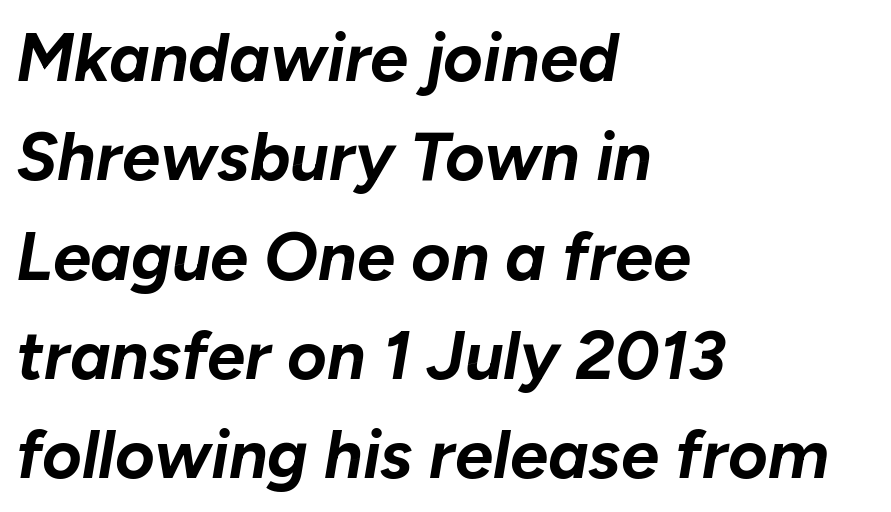
Q: Is the text bold? A: Yes.
Q: Is the text italic (slanted)? A: Yes, it leans right by about 10 degrees.
Q: Is the text underlined? A: No.
Q: How is the paragraph aligned? A: Left-aligned.
Q: Is the spacing between letters normal or unusually wide? A: Normal.
Q: Is the spacing between lines tight, normal or loose? A: Normal.
Q: Width (condensed, normal, or wide)? A: Normal.
Q: Stroke contrast? A: Low.
Q: x-height? A: Medium.
Q: Monospaced? A: No.
